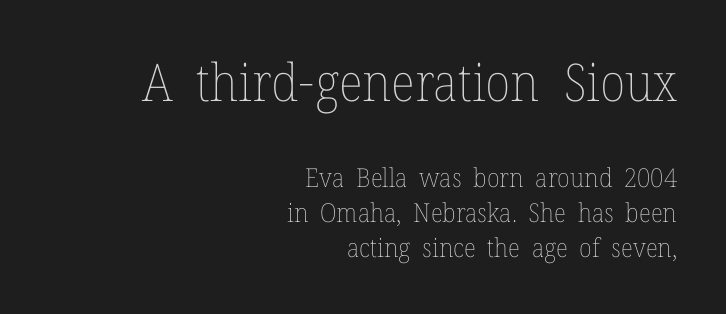
The image shows 52 px thin type, upright; set right-aligned, normal line spacing (1.35x), normal letter spacing, not underlined; the first (top) block is 2.0x larger; low stroke contrast and a medium x-height.
